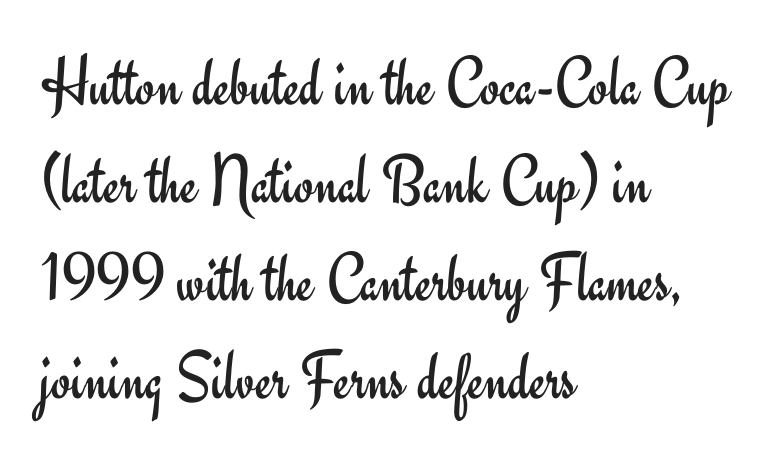
The image shows 70 px regular-weight sans-serif type; set left-aligned, normal line spacing (1.4x), normal letter spacing, not underlined; low stroke contrast and a small x-height.
